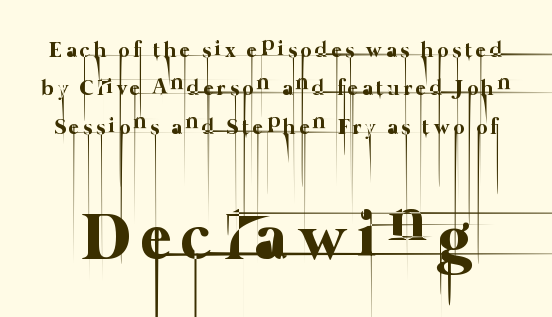
Q: Is the text bold? A: No.
Q: Is the text underlined? A: No.
Q: Which block of text is set in a larger size, the first (top) or the second (bottom)? A: The second (bottom) one.
Q: Width (condensed, normal, or wide)? A: Normal.
Q: Stroke contrast? A: Low.
Q: x-height? A: Medium.
Q: Monospaced? A: No.
